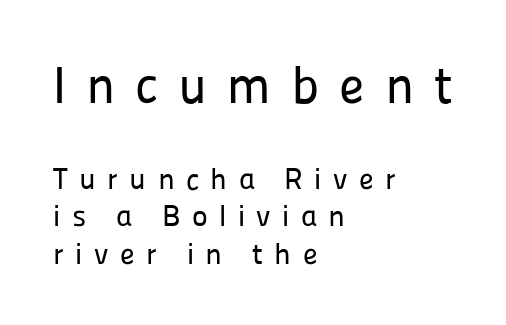
Caption: multi-line text, flush left, ragged right. You could not count columns in this text — the font is proportionally spaced. Does the type have serifs? No, each stem ends abruptly. Summary of vertical rhythm: regular, with standard interline spacing. Whoever set this made the first block the dominant, larger element.
